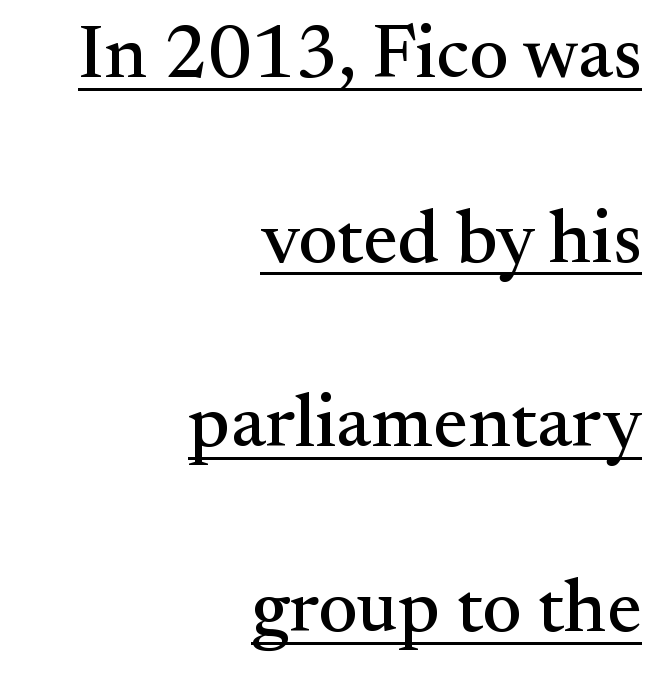
The image shows 76 px serif type, upright; set right-aligned, loose line spacing (2.43x), normal letter spacing, underlined; medium stroke contrast and a small x-height.
